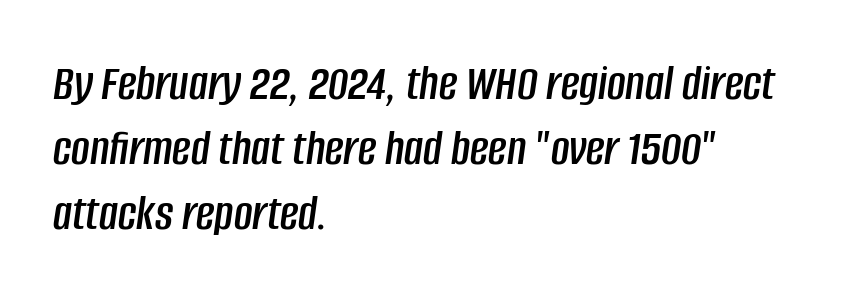
{"italic": "yes", "lean": "right", "slant_degrees": 8, "width": "condensed", "stroke_contrast": "low", "x_height": "large", "monospaced": "no", "underline": "no", "align": "left", "line_spacing": "normal", "line_spacing_ratio": 1.27, "letter_spacing": "normal", "letter_spacing_em": 0.0, "glyph_px": 51}
